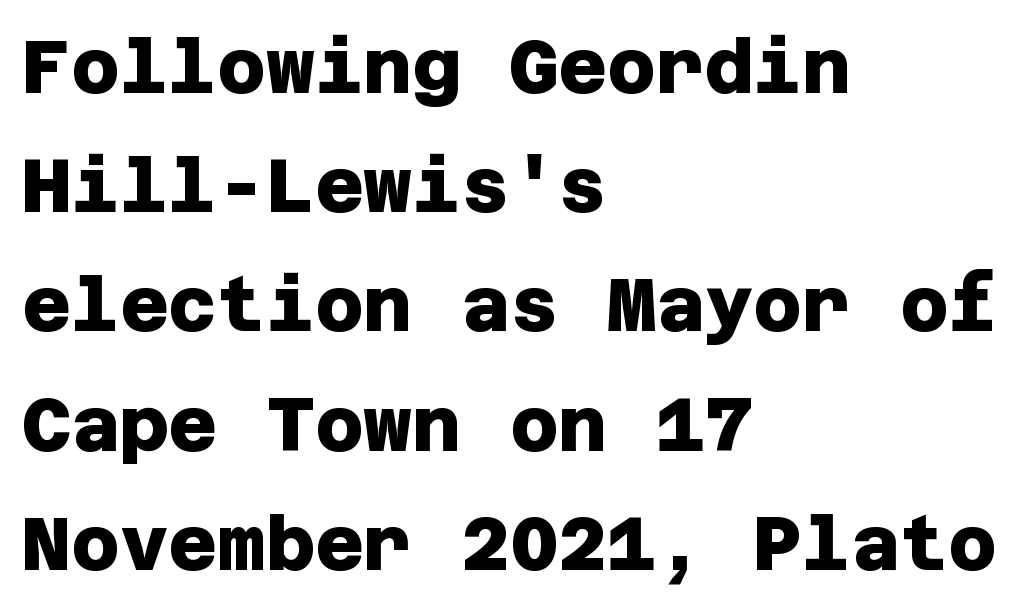
Q: Is the text bold? A: Yes.
Q: Is the typeface a serif or a sans-serif typeface? A: Sans-serif.
Q: Is the text underlined? A: No.
Q: How is the paragraph aligned? A: Left-aligned.
Q: Is the spacing between letters normal or unusually wide? A: Normal.
Q: Is the spacing between lines tight, normal or loose? A: Normal.
Q: Width (condensed, normal, or wide)? A: Normal.
Q: Stroke contrast? A: Low.
Q: x-height? A: Large.
